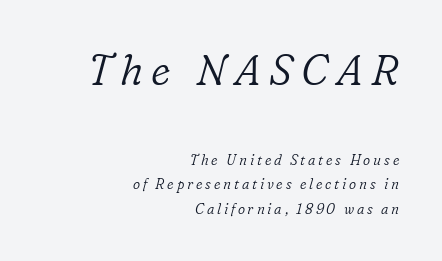
Observe the lean: these are italic letterforms. The cut favours lightness, reaching ordinary text weight at its darkest. Is the letter spacing exaggerated? Yes — the characters are pushed far apart. Proportional: the letters do not fall into vertical columns. This sample is right-justified, so line beginnings fall wherever the words allow.
